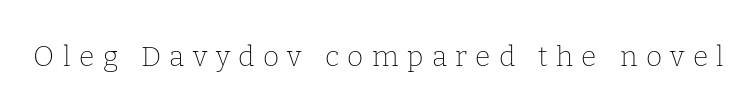
The image shows 28 px thin serif type, upright; set unusually wide letter spacing (+0.3 em), not underlined; low stroke contrast and a medium x-height.
